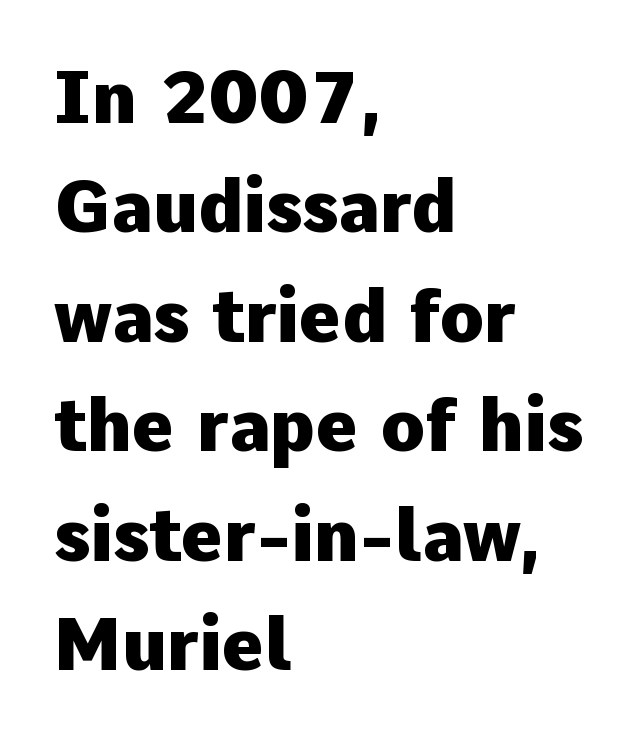
Q: Is the text bold? A: Yes.
Q: Is the text italic (slanted)? A: No, it is upright.
Q: Is the typeface a serif or a sans-serif typeface? A: Sans-serif.
Q: Is the text underlined? A: No.
Q: How is the paragraph aligned? A: Left-aligned.
Q: Is the spacing between letters normal or unusually wide? A: Normal.
Q: Is the spacing between lines tight, normal or loose? A: Normal.
Q: Width (condensed, normal, or wide)? A: Normal.
Q: Stroke contrast? A: Low.
Q: x-height? A: Medium.
Q: Monospaced? A: No.
